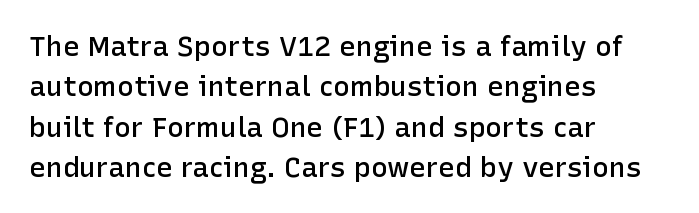
The image shows 28 px semibold sans-serif type, upright; set left-aligned, normal line spacing (1.44x), normal letter spacing, not underlined; low stroke contrast and a medium x-height.
